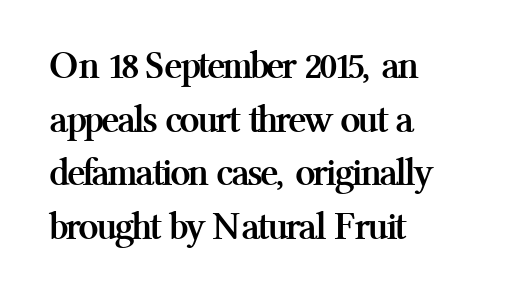
Q: Is the text bold? A: Yes.
Q: Is the text italic (slanted)? A: No, it is upright.
Q: Is the typeface a serif or a sans-serif typeface? A: Serif.
Q: Is the text underlined? A: No.
Q: How is the paragraph aligned? A: Left-aligned.
Q: Is the spacing between letters normal or unusually wide? A: Normal.
Q: Is the spacing between lines tight, normal or loose? A: Normal.
Q: Width (condensed, normal, or wide)? A: Normal.
Q: Stroke contrast? A: Medium.
Q: x-height? A: Medium.
Q: Monospaced? A: No.
